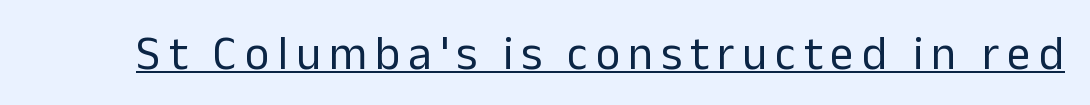
{"serif": "no", "italic": "no", "bold": "no", "weight": "regular", "width": "normal", "stroke_contrast": "low", "x_height": "medium", "monospaced": "no", "underline": "yes", "glyph_px": 47}
